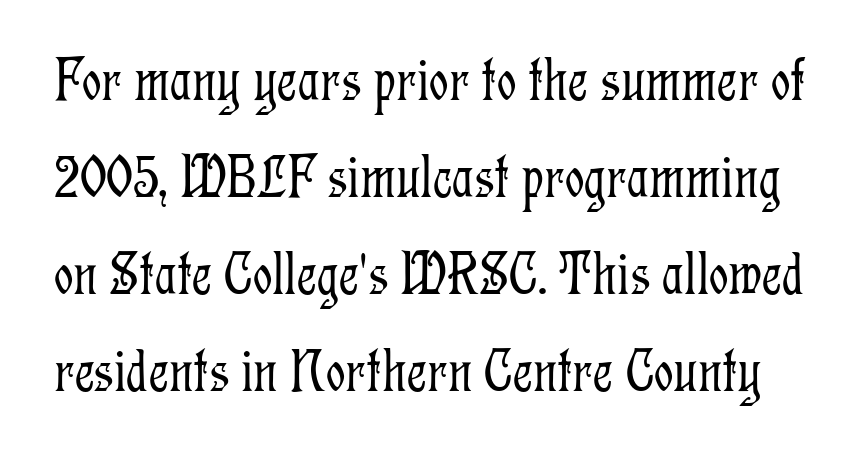
The image shows 61 px light, condensed serif type, upright; set normal line spacing (1.59x), normal letter spacing, not underlined; low stroke contrast and a medium x-height.
